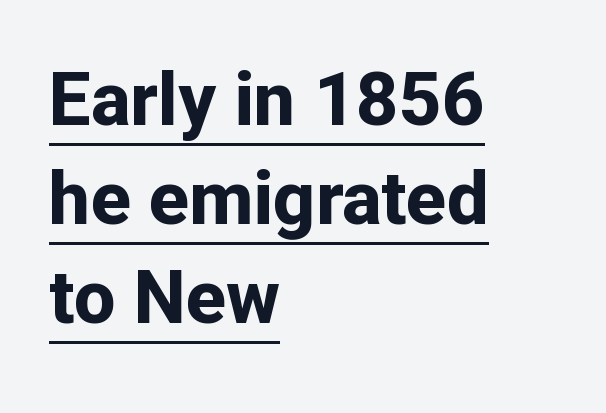
The image shows 74 px bold sans-serif type, upright; set left-aligned, normal line spacing (1.34x), normal letter spacing, underlined; low stroke contrast and a medium x-height.
